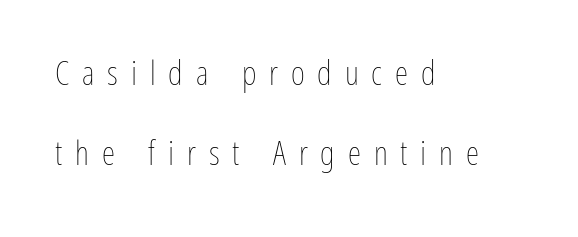
Q: Is the text bold? A: No.
Q: Is the text italic (slanted)? A: No, it is upright.
Q: Is the text underlined? A: No.
Q: How is the paragraph aligned? A: Left-aligned.
Q: Is the spacing between letters normal or unusually wide? A: Unusually wide.
Q: Is the spacing between lines tight, normal or loose? A: Loose.
Q: Width (condensed, normal, or wide)? A: Condensed.
Q: Stroke contrast? A: Low.
Q: x-height? A: Medium.
Q: Monospaced? A: No.
